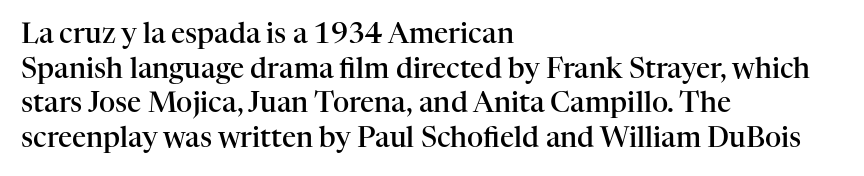
The image shows 28 px semibold serif type, upright; set left-aligned, line spacing 1.24x, normal letter spacing, not underlined; high stroke contrast and a medium x-height.
